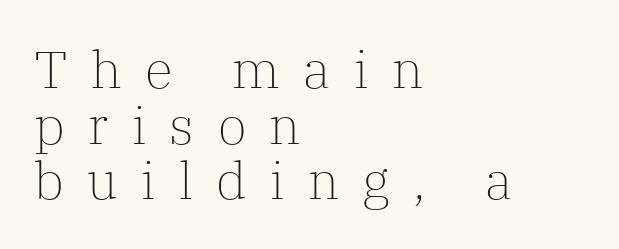
Q: Is the text bold? A: No.
Q: Is the text italic (slanted)? A: No, it is upright.
Q: Is the typeface a serif or a sans-serif typeface? A: Serif.
Q: Is the text underlined? A: No.
Q: How is the paragraph aligned? A: Left-aligned.
Q: Is the spacing between letters normal or unusually wide? A: Unusually wide.
Q: Is the spacing between lines tight, normal or loose? A: Tight.
Q: Width (condensed, normal, or wide)? A: Normal.
Q: Stroke contrast? A: Low.
Q: x-height? A: Medium.
Q: Monospaced? A: No.
